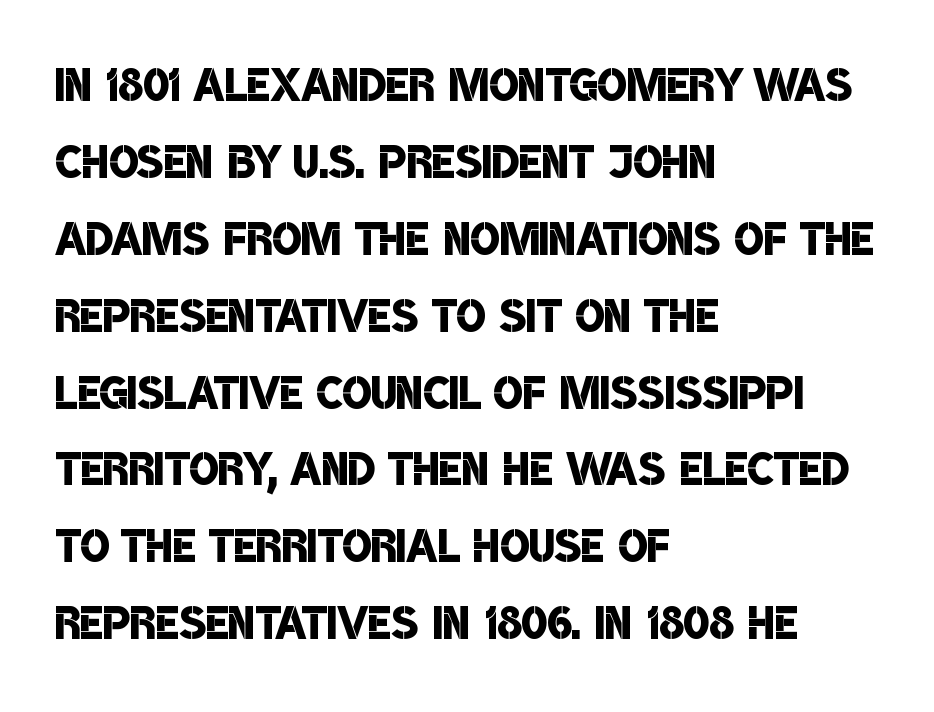
{"serif": "no", "bold": "semi", "weight": "semibold", "width": "condensed", "stroke_contrast": "low", "x_height": "large", "monospaced": "no", "underline": "no", "align": "left", "line_spacing_ratio": 1.24, "letter_spacing": "normal", "letter_spacing_em": 0.0, "glyph_px": 62}
